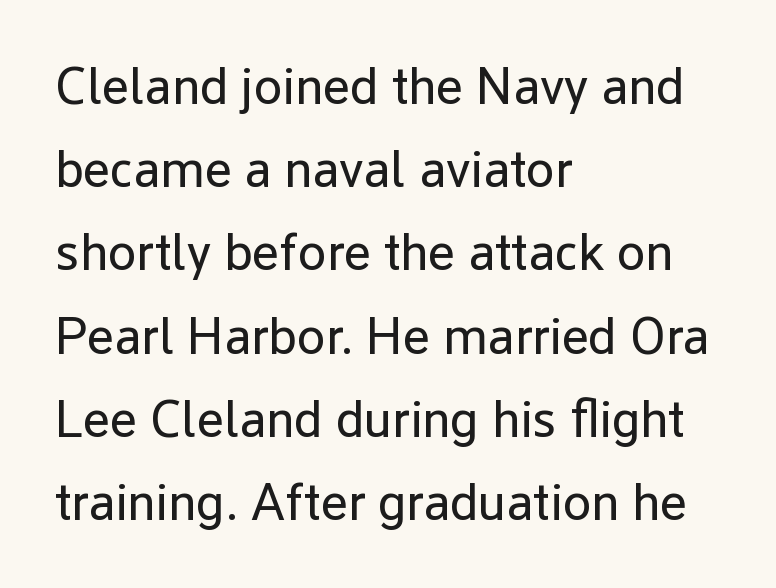
{"serif": "no", "italic": "no", "bold": "no", "weight": "regular", "width": "normal", "stroke_contrast": "low", "x_height": "medium", "monospaced": "no", "underline": "no", "align": "left", "line_spacing": "normal", "line_spacing_ratio": 1.6, "letter_spacing": "normal", "letter_spacing_em": 0.0, "glyph_px": 52}
